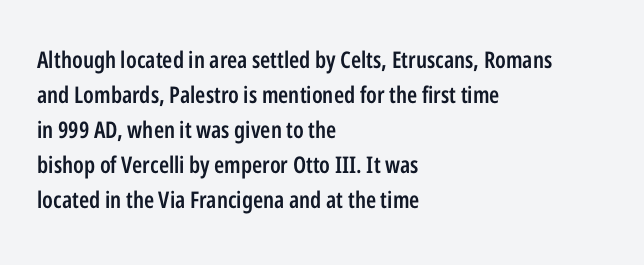
Teacher's note: observe the even left margin — that is flush-left alignment. The letters stand upright; this is a roman face. The string is rendered with underlining switched off. A somewhat darkened texture: the type is semibold rather than bold.
